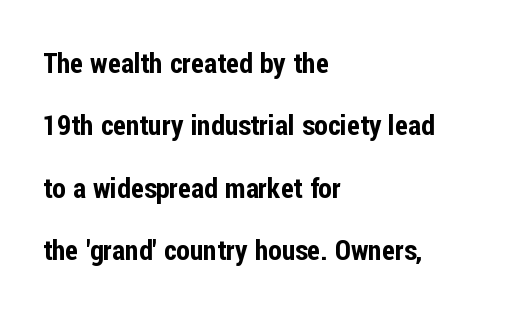
Q: Is the text italic (slanted)? A: No, it is upright.
Q: Is the typeface a serif or a sans-serif typeface? A: Sans-serif.
Q: Is the text underlined? A: No.
Q: How is the paragraph aligned? A: Left-aligned.
Q: Is the spacing between letters normal or unusually wide? A: Normal.
Q: Is the spacing between lines tight, normal or loose? A: Loose.
Q: Width (condensed, normal, or wide)? A: Condensed.
Q: Stroke contrast? A: Low.
Q: x-height? A: Medium.
Q: Monospaced? A: No.
